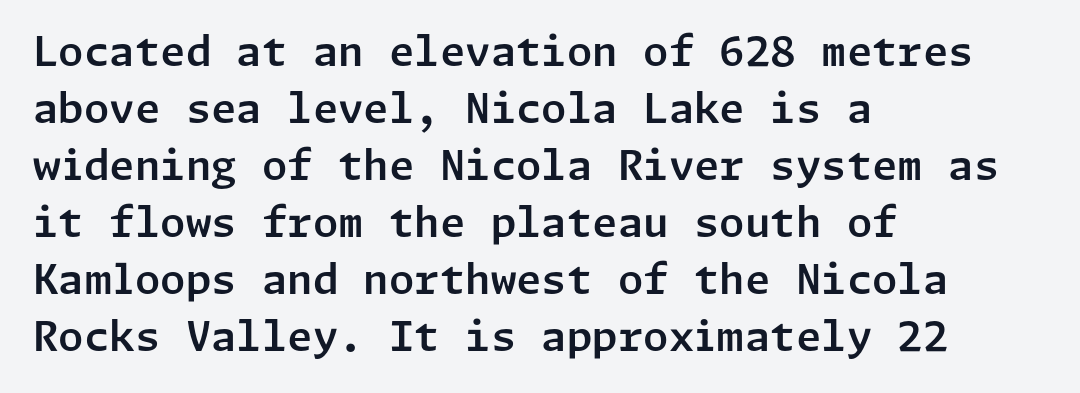
The image shows 41 px sans-serif type, upright; set left-aligned, normal line spacing (1.39x), normal letter spacing, not underlined; low stroke contrast and a medium x-height.
